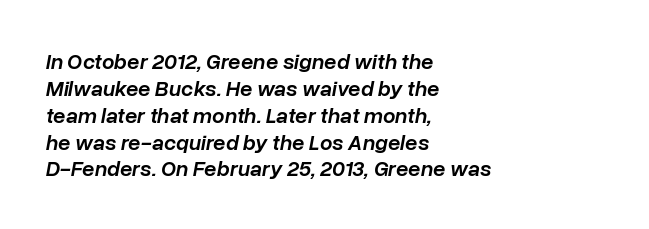
{"italic": "yes", "lean": "right", "slant_degrees": 10, "bold": "semi", "underline": "no", "align": "left", "line_spacing_ratio": 1.22, "letter_spacing": "normal", "letter_spacing_em": 0.0, "glyph_px": 22}
